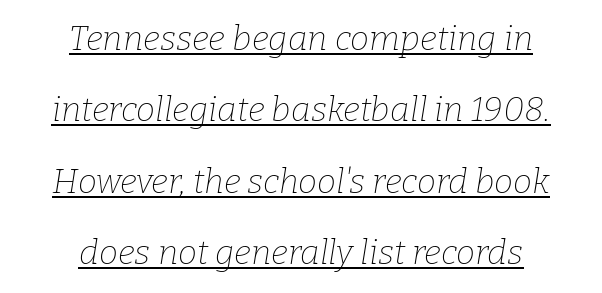
Vertical stems look standard width or narrower in stroke. Proportional: the letters do not fall into vertical columns. The rag falls on both sides of this text block equally. Tracking value appears to be zero — textbook default spacing. Each new line begins a long way beneath the previous one. Does a line run under the words? Yes, clearly.
